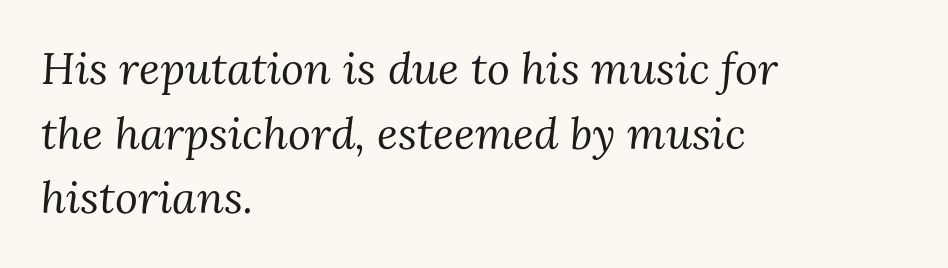
The image shows 44 px regular-weight serif type, italic (leaning right); set left-aligned, normal line spacing (1.47x), normal letter spacing, not underlined; medium stroke contrast and a medium x-height.
